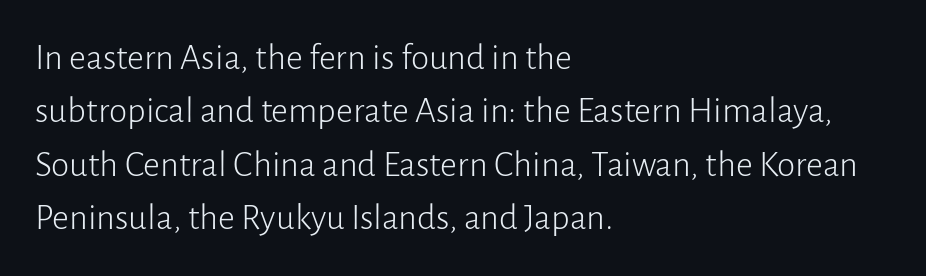
You could not count columns in this text — the font is proportionally spaced. The compositor pushed each line to the left boundary. Is there much room between lines? A standard amount, neither cramped nor airy. Words float on clear page, feet unadorned. No extra ink here — the face is not bold. Is there any slant? The stems are plumb.
